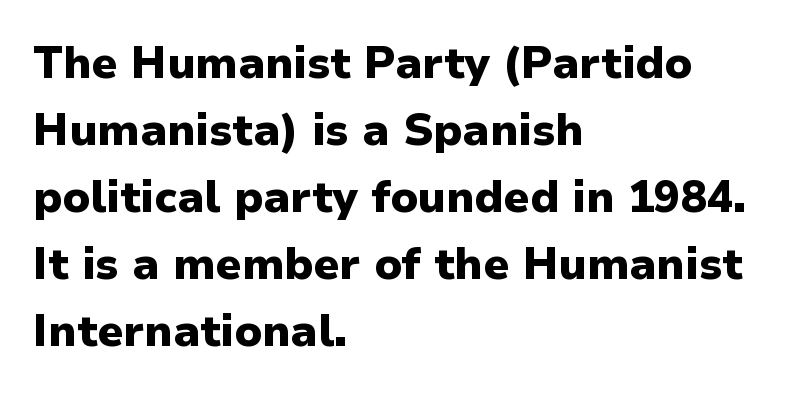
The image shows 44 px heavy sans-serif type, upright; set left-aligned, normal line spacing (1.52x), normal letter spacing, not underlined; low stroke contrast and a medium x-height.
